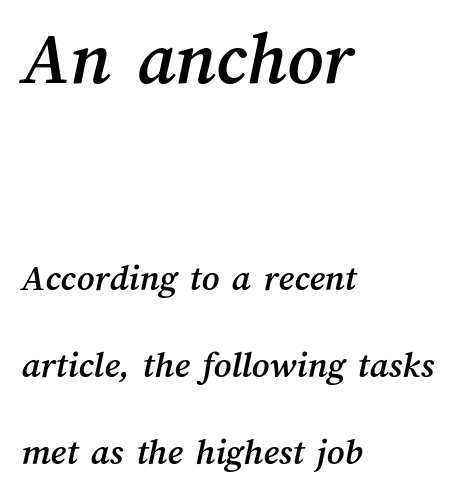
The image shows 77 px text type; set left-aligned, loose line spacing (2.29x), normal letter spacing, not underlined; the first (top) block is 2.03x larger; medium stroke contrast and a medium x-height.
